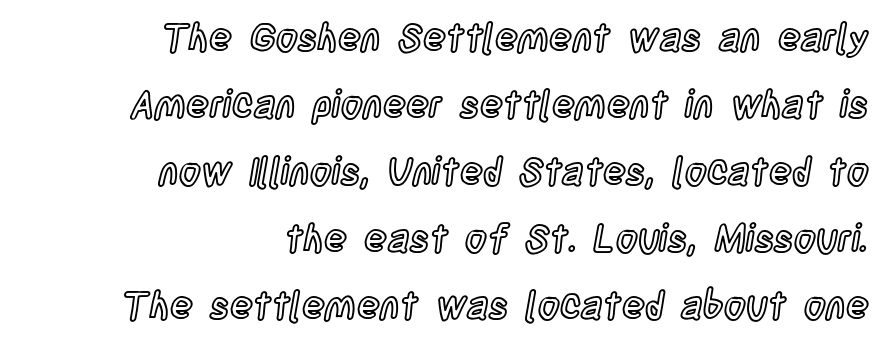
The image shows 38 px condensed type; set right-aligned, line spacing 1.76x, normal letter spacing, not underlined; a large x-height.
